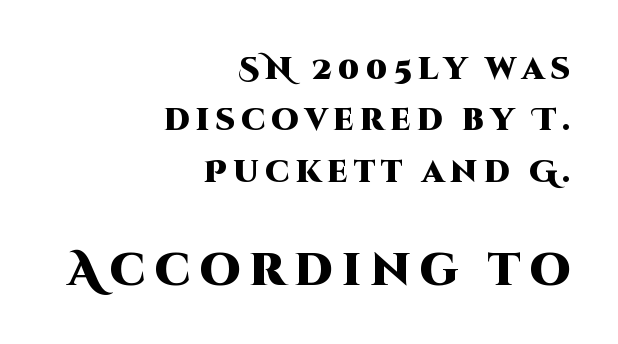
{"serif": "no", "italic": "no", "bold": "yes", "weight": "heavy", "width": "normal", "stroke_contrast": "high", "x_height": "large", "monospaced": "no", "underline": "no", "align": "right", "line_spacing": "normal", "line_spacing_ratio": 1.66, "larger_block": "second", "size_ratio": 1.48, "glyph_px": 46}
